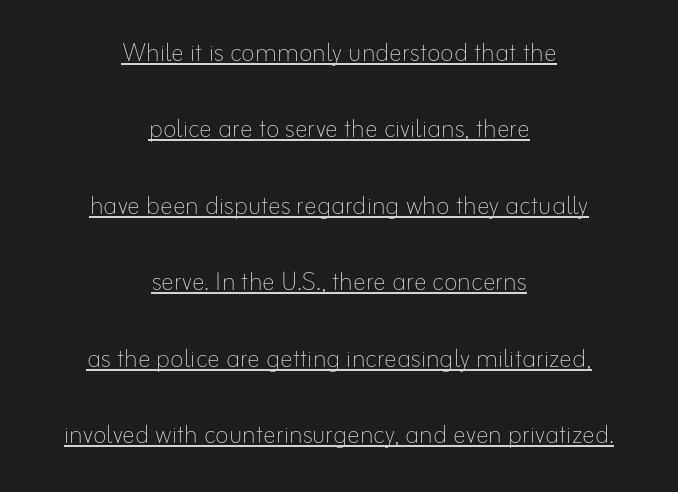
{"italic": "no", "bold": "no", "weight": "thin", "width": "normal", "stroke_contrast": "low", "x_height": "small", "monospaced": "no", "underline": "yes", "align": "center", "line_spacing": "loose", "line_spacing_ratio": 2.39, "letter_spacing": "normal", "letter_spacing_em": 0.0, "glyph_px": 32}
